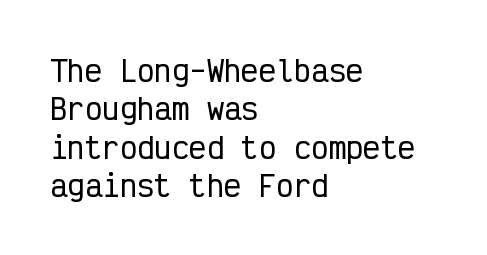
The image shows 29 px condensed sans-serif type, upright, monospaced; set left-aligned, normal line spacing (1.32x), normal letter spacing, not underlined; low stroke contrast and a medium x-height.
